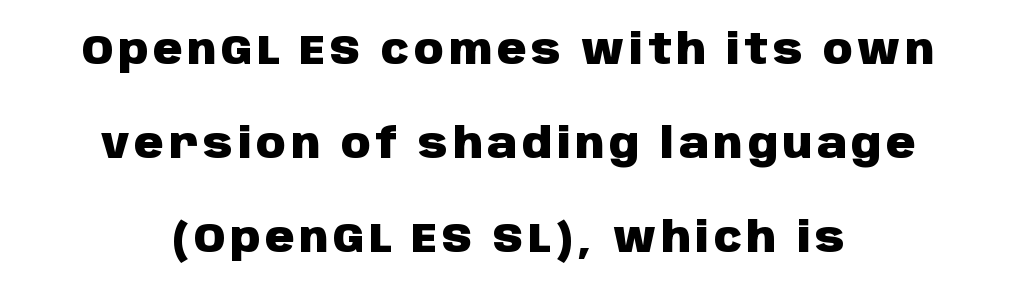
Q: Is the text bold? A: Yes.
Q: Is the text italic (slanted)? A: No, it is upright.
Q: Is the typeface a serif or a sans-serif typeface? A: Sans-serif.
Q: Is the text underlined? A: No.
Q: How is the paragraph aligned? A: Centered.
Q: Is the spacing between lines tight, normal or loose? A: Loose.
Q: Width (condensed, normal, or wide)? A: Normal.
Q: Stroke contrast? A: Low.
Q: x-height? A: Large.
Q: Monospaced? A: No.
